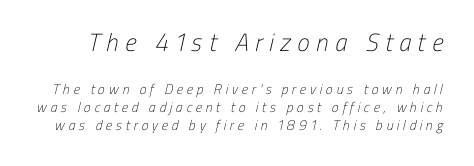
Q: Is the text bold? A: No.
Q: Is the text underlined? A: No.
Q: Is the spacing between letters normal or unusually wide? A: Unusually wide.
Q: Is the spacing between lines tight, normal or loose? A: Normal.
Q: Which block of text is set in a larger size, the first (top) or the second (bottom)? A: The first (top) one.
